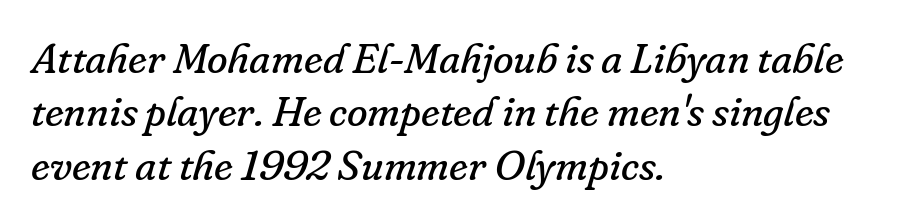
Q: Is the text bold? A: No.
Q: Is the text italic (slanted)? A: Yes, it leans right by about 16 degrees.
Q: Is the typeface a serif or a sans-serif typeface? A: Serif.
Q: Is the text underlined? A: No.
Q: How is the paragraph aligned? A: Left-aligned.
Q: Is the spacing between letters normal or unusually wide? A: Normal.
Q: Is the spacing between lines tight, normal or loose? A: Normal.
Q: Width (condensed, normal, or wide)? A: Normal.
Q: Stroke contrast? A: Low.
Q: x-height? A: Small.
Q: Monospaced? A: No.
